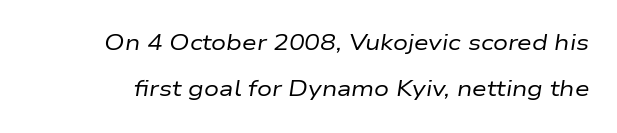
The image shows 21 px text type, italic (leaning right); set loose line spacing (2.21x), normal letter spacing, not underlined.
